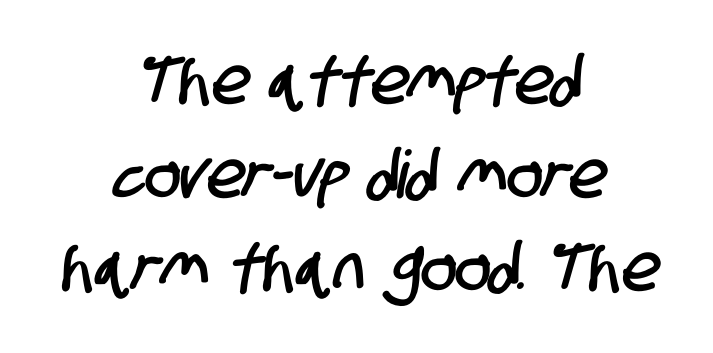
The image shows 66 px condensed sans-serif type; set centered, normal line spacing (1.42x), normal letter spacing, not underlined; low stroke contrast and a large x-height.
